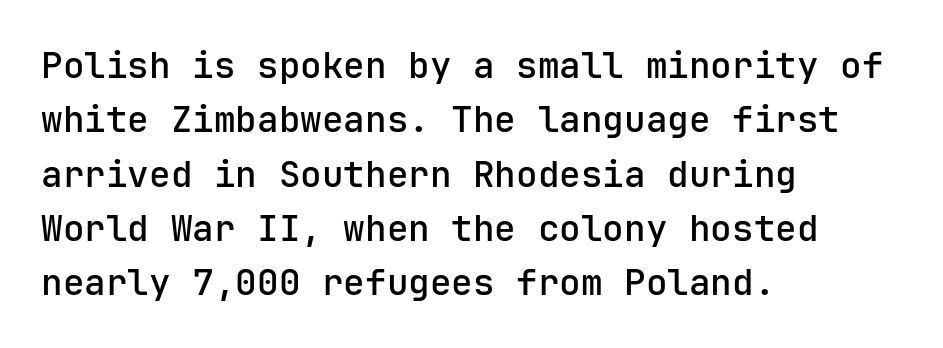
Ordinary non-slanted type is in use. Horizontal bands of white between lines are of average thickness. Looks like terminal output: every glyph gets an equal slot. The designer went with a sans here, leaving each stem footless. The strip under each line holds only bare page.
